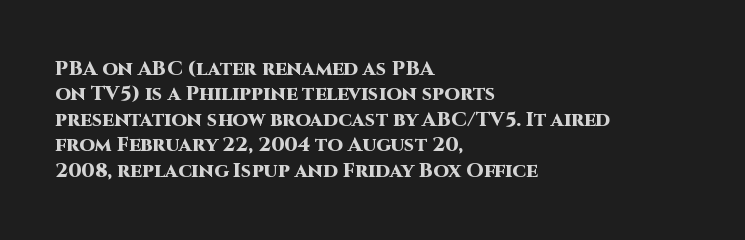
The image shows 20 px bold type, upright; set left-aligned, normal line spacing (1.27x), normal letter spacing, not underlined.
